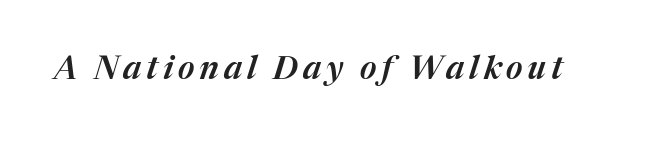
Q: Is the text italic (slanted)? A: Yes, it leans right by about 17 degrees.
Q: Is the text underlined? A: No.
Q: Width (condensed, normal, or wide)? A: Normal.
Q: Stroke contrast? A: Medium.
Q: x-height? A: Medium.
Q: Monospaced? A: No.
